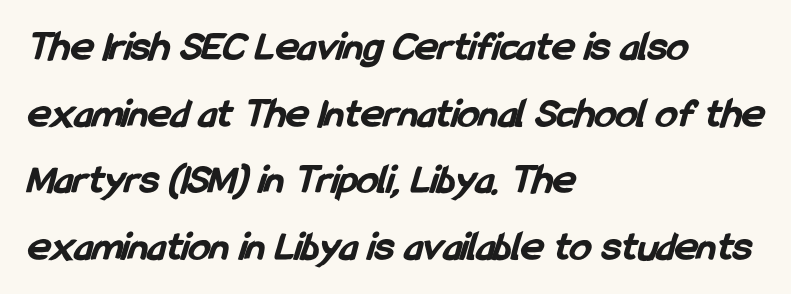
The image shows 43 px bold, condensed sans-serif type; set left-aligned, normal line spacing (1.55x), normal letter spacing, not underlined; low stroke contrast and a medium x-height.
